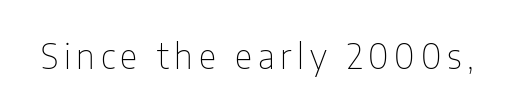
The image shows 34 px thin, condensed sans-serif type, upright; set not underlined; low stroke contrast and a medium x-height.
